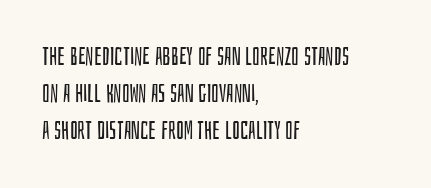
{"italic": "no", "bold": "no", "underline": "no", "align": "left", "line_spacing": "normal", "line_spacing_ratio": 1.48, "letter_spacing": "normal", "letter_spacing_em": 0.0, "glyph_px": 25}
